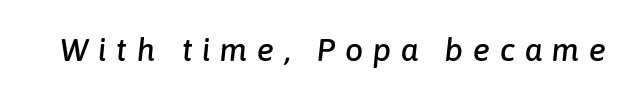
The image shows 32 px text type, italic (leaning right); set unusually wide letter spacing (+0.3 em), not underlined; low stroke contrast and a medium x-height.
